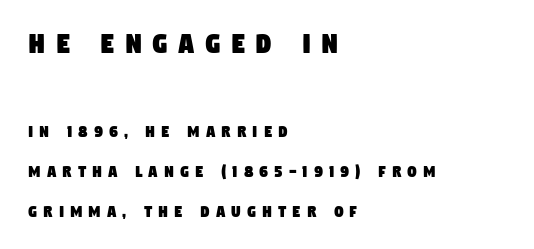
Q: Is the typeface a serif or a sans-serif typeface? A: Sans-serif.
Q: Is the text underlined? A: No.
Q: How is the paragraph aligned? A: Left-aligned.
Q: Is the spacing between letters normal or unusually wide? A: Unusually wide.
Q: Is the spacing between lines tight, normal or loose? A: Loose.
Q: Which block of text is set in a larger size, the first (top) or the second (bottom)? A: The first (top) one.
Q: Width (condensed, normal, or wide)? A: Condensed.
Q: Stroke contrast? A: Low.
Q: x-height? A: Large.
Q: Monospaced? A: No.
